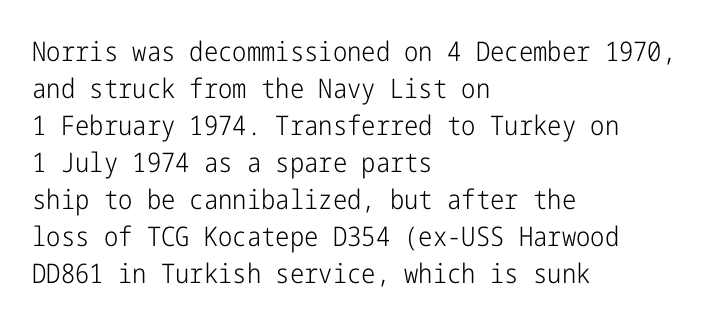
{"italic": "no", "bold": "no", "underline": "no", "align": "left", "line_spacing": "normal", "line_spacing_ratio": 1.37, "letter_spacing": "normal", "letter_spacing_em": 0.0, "glyph_px": 27}
